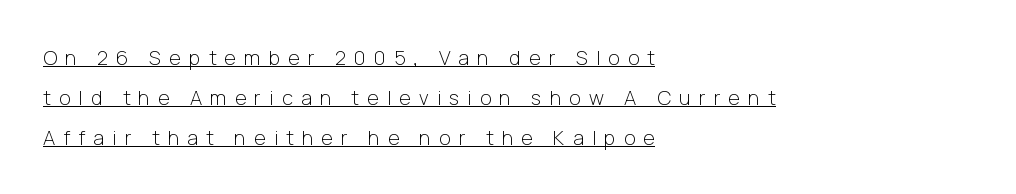
{"italic": "no", "bold": "no", "underline": "yes", "align": "left", "line_spacing": "loose", "line_spacing_ratio": 2.0, "letter_spacing": "wide", "letter_spacing_em": 0.41, "glyph_px": 20}
